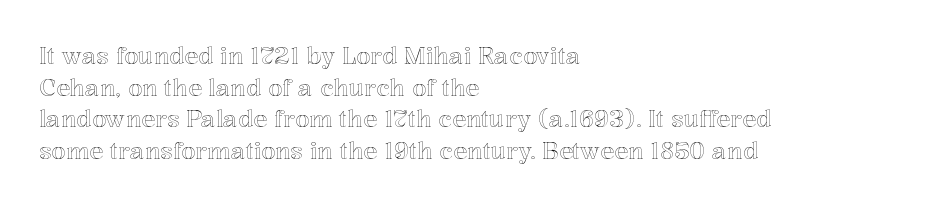
Q: Is the text italic (slanted)? A: No, it is upright.
Q: Is the text underlined? A: No.
Q: How is the paragraph aligned? A: Left-aligned.
Q: Is the spacing between letters normal or unusually wide? A: Normal.
Q: Is the spacing between lines tight, normal or loose? A: Normal.
